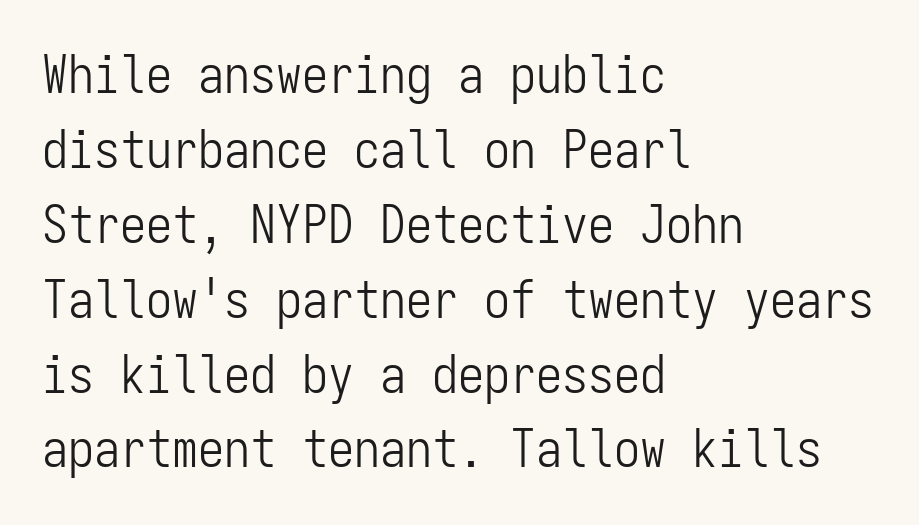
How are the letters spaced? Ordinarily, with no added tracking. Ordinary non-slanted type is in use. The baseline area is clear. The letterforms sit at book weight or below. The passage shown is typed in a monospace face where columns stay perfectly aligned.
